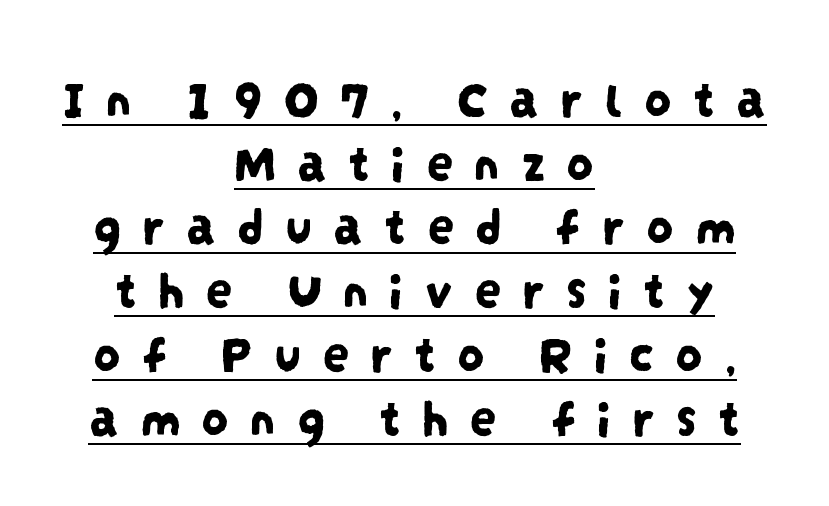
{"serif": "no", "width": "condensed", "stroke_contrast": "low", "x_height": "large", "monospaced": "no", "underline": "yes", "align": "center", "line_spacing_ratio": 1.18, "letter_spacing": "wide", "letter_spacing_em": 0.38, "glyph_px": 54}
